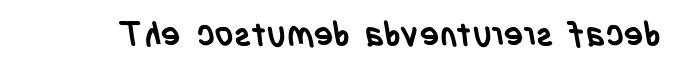
Is the letter spacing exaggerated? No — it looks like the ordinary default. The glyphs are unaccompanied by any horizontal stroke below them. The rendering uses a bold face; every stroke is thick and dark. The face used here is a sans, in the tradition of grotesques and geometrics. The letters advance in unequal steps, a hallmark of proportional type.
